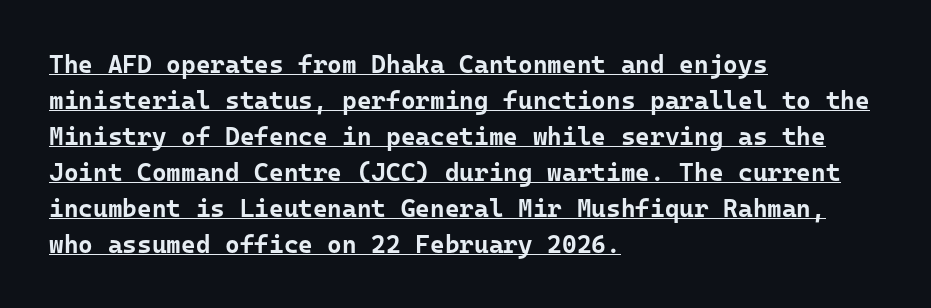
The image shows 25 px bold type, upright; set left-aligned, normal line spacing (1.44x), normal letter spacing, underlined.
